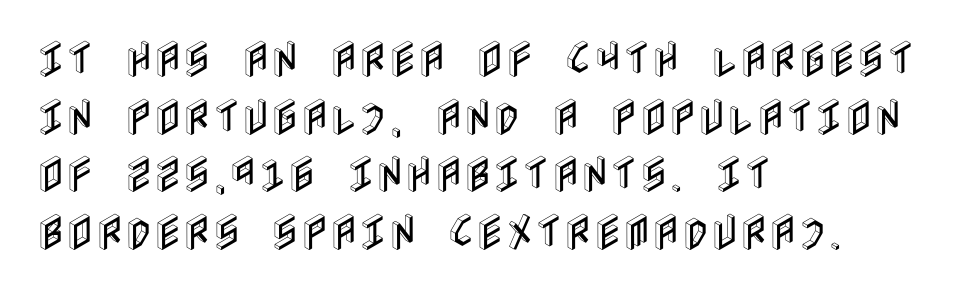
The image shows 40 px condensed type, upright; set left-aligned, normal line spacing (1.44x), normal letter spacing, not underlined; a large x-height.
